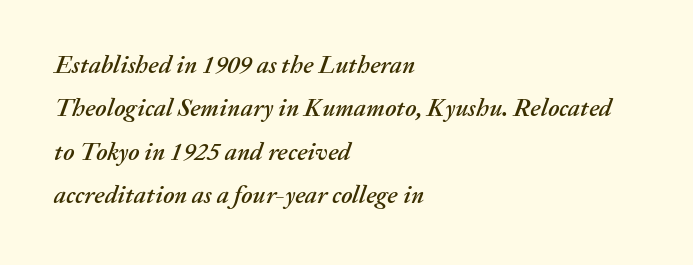
The image shows 25 px text type, italic (leaning right); set left-aligned, line spacing 1.74x, normal letter spacing, not underlined.
